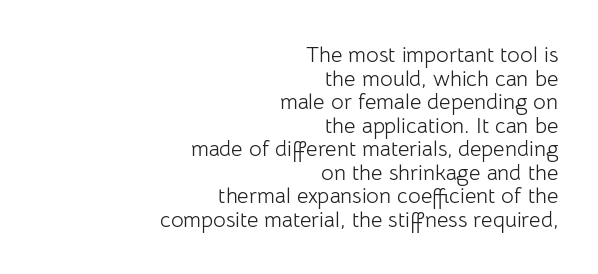
Q: Is the text bold? A: No.
Q: Is the text italic (slanted)? A: No, it is upright.
Q: Is the text underlined? A: No.
Q: How is the paragraph aligned? A: Right-aligned.
Q: Is the spacing between letters normal or unusually wide? A: Normal.
Q: Is the spacing between lines tight, normal or loose? A: Tight.
